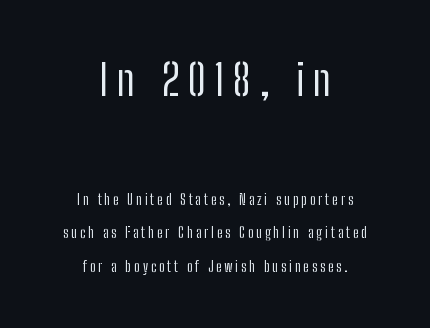
The image shows 43 px regular-weight, condensed sans-serif type, upright; set centered, loose line spacing (2.4x), unusually wide letter spacing (+0.21 em), not underlined; the first (top) block is 3.07x larger; low stroke contrast and a medium x-height.
